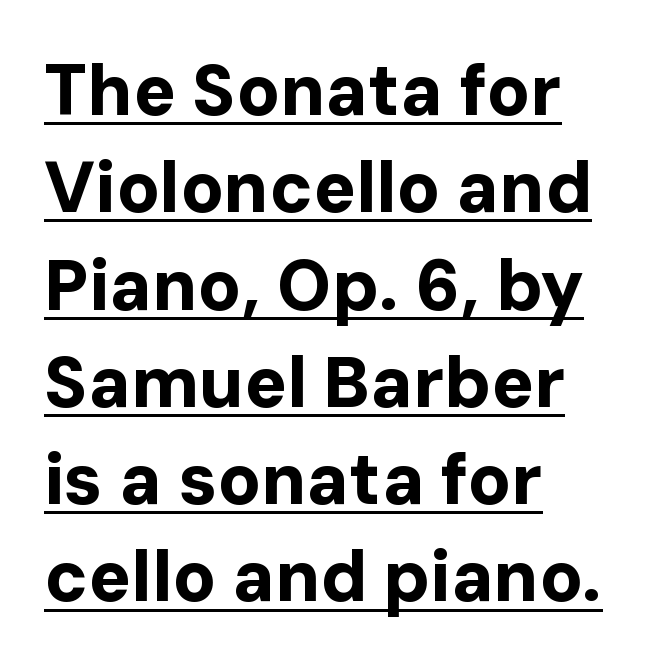
The characters display no serif detailing; their extremities are plain. The lines in this sample share a left origin and differ only in where they stop. The lines sit at an ordinary, default distance from one another. Italic: no, the glyphs are upright roman. Caption: lettering with a line underneath. Character widths vary here, with narrow letters taking less room than wide ones.
